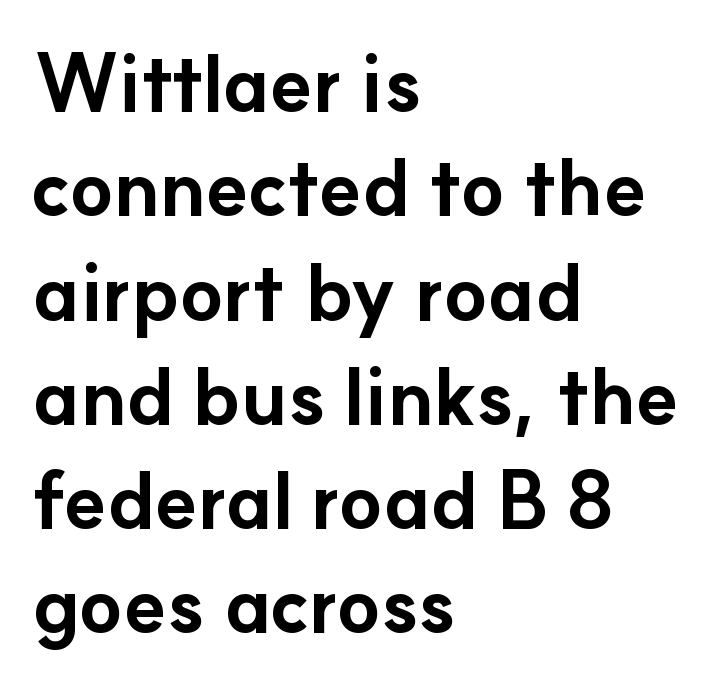
Quick note: underline off. Quick note: not italic, upright. In CSS terms this would be text-align: left. A typesetter would call this proportional, since set widths differ per character. Regarding serifs, this sample does without them. Leading: standard.
